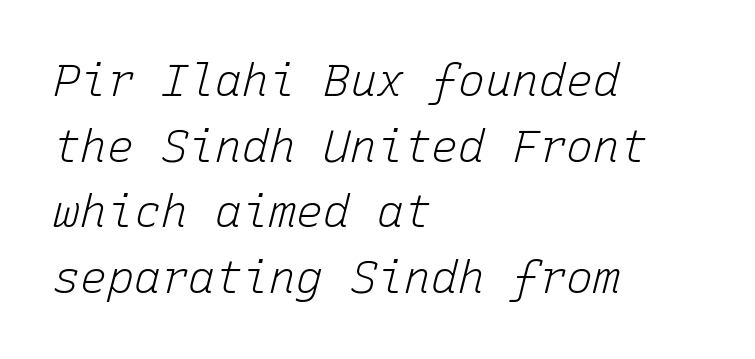
Descenders are the only things crossing below the line. The line-height multiplier appears to be the usual default. Nothing heavy about these letters — not bold at all. Caption: standard tracking, unaltered.
